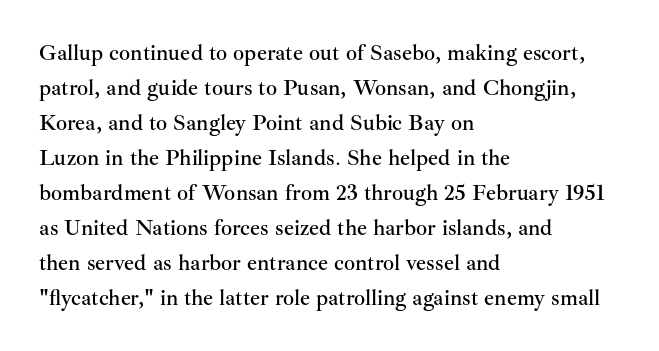
The image shows 22 px text type, upright; set left-aligned, normal line spacing (1.59x), normal letter spacing, not underlined.
